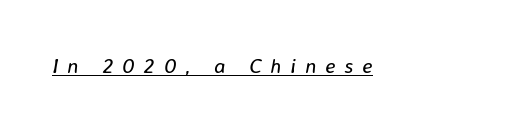
Q: Is the text bold? A: No.
Q: Is the text italic (slanted)? A: Yes, it leans right by about 8 degrees.
Q: Is the text underlined? A: Yes.
Q: Is the spacing between letters normal or unusually wide? A: Unusually wide.
